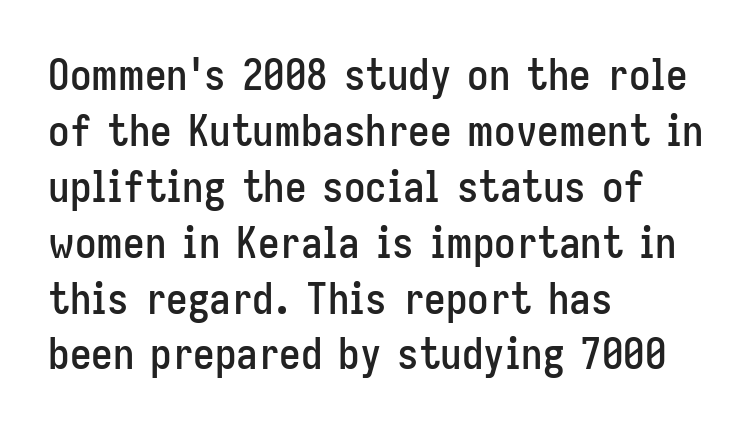
Quick note: interline space is typical. What kind of face is this? One without serifs — a sans. A bare baseline throughout the passage. The letterforms sit shoulder to shoulder at normal distance. Leftover space on each line is placed entirely after the last word. Style check: upright.
